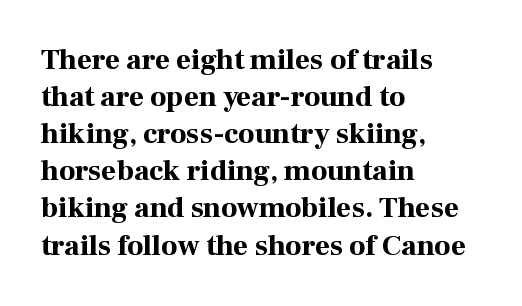
The image shows 29 px bold serif type, upright; set left-aligned, normal line spacing (1.28x), normal letter spacing, not underlined; high stroke contrast and a medium x-height.
